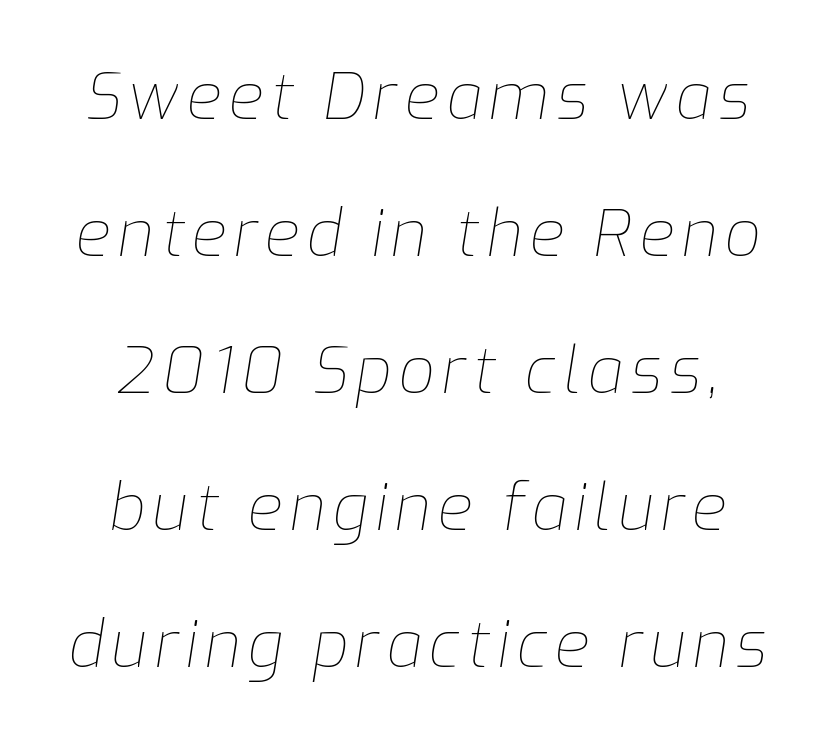
The letters advance in unequal steps, a hallmark of proportional type. A light-to-regular cut is what we see here. The axis of the letterforms is tilted away from vertical. No word sits above an underline.
